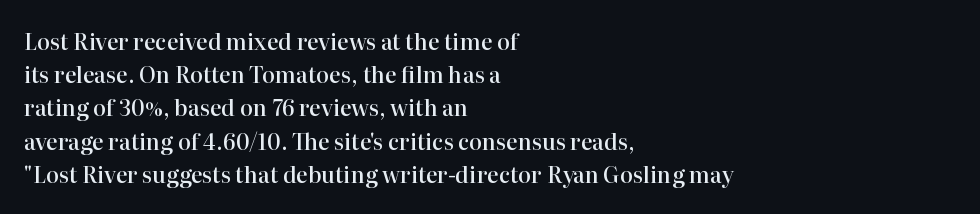
Q: Is the text bold? A: Semi-bold.
Q: Is the text italic (slanted)? A: No, it is upright.
Q: Is the text underlined? A: No.
Q: How is the paragraph aligned? A: Left-aligned.
Q: Is the spacing between letters normal or unusually wide? A: Normal.
Q: Is the spacing between lines tight, normal or loose? A: Normal.
